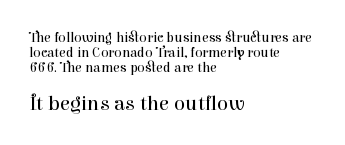
The image shows 21 px text type, upright; set left-aligned, tight line spacing (1.07x), normal letter spacing, not underlined; the second (bottom) block is 1.5x larger.
